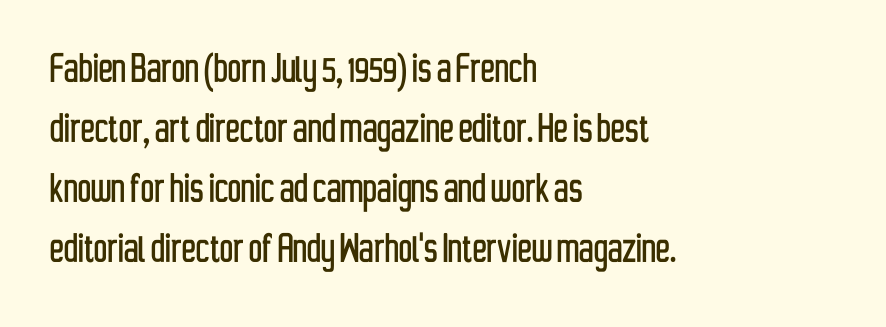
Vertical spacing — default. Spacing verdict: proportional, widths tailored to each character. Classification — sans serif. The letterforms sit shoulder to shoulder at normal distance. Posture: vertical. The lines in this sample share a left origin and differ only in where they stop.
